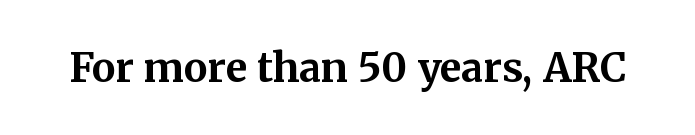
The image shows 40 px bold serif type, upright; set normal letter spacing, not underlined; medium stroke contrast and a medium x-height.
